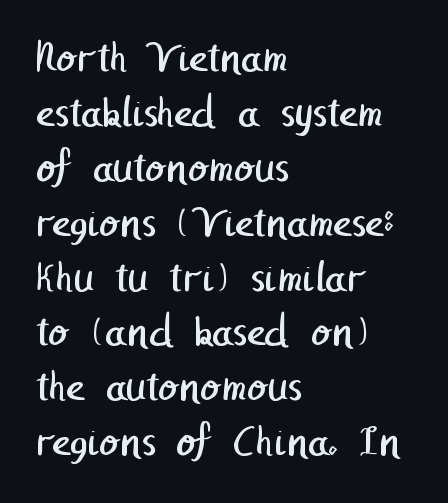
The image shows 45 px regular-weight sans-serif type; set left-aligned, line spacing 1.22x, normal letter spacing, not underlined; low stroke contrast and a medium x-height.
